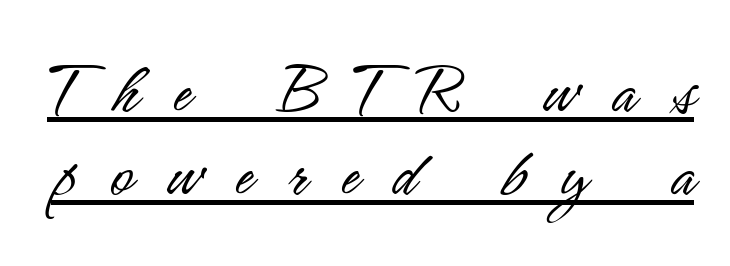
Q: Is the text bold? A: No.
Q: Is the text italic (slanted)? A: Yes.
Q: Is the typeface a serif or a sans-serif typeface? A: Sans-serif.
Q: Is the text underlined? A: Yes.
Q: Is the spacing between letters normal or unusually wide? A: Unusually wide.
Q: Is the spacing between lines tight, normal or loose? A: Tight.
Q: Width (condensed, normal, or wide)? A: Condensed.
Q: Stroke contrast? A: Low.
Q: x-height? A: Small.
Q: Monospaced? A: No.
